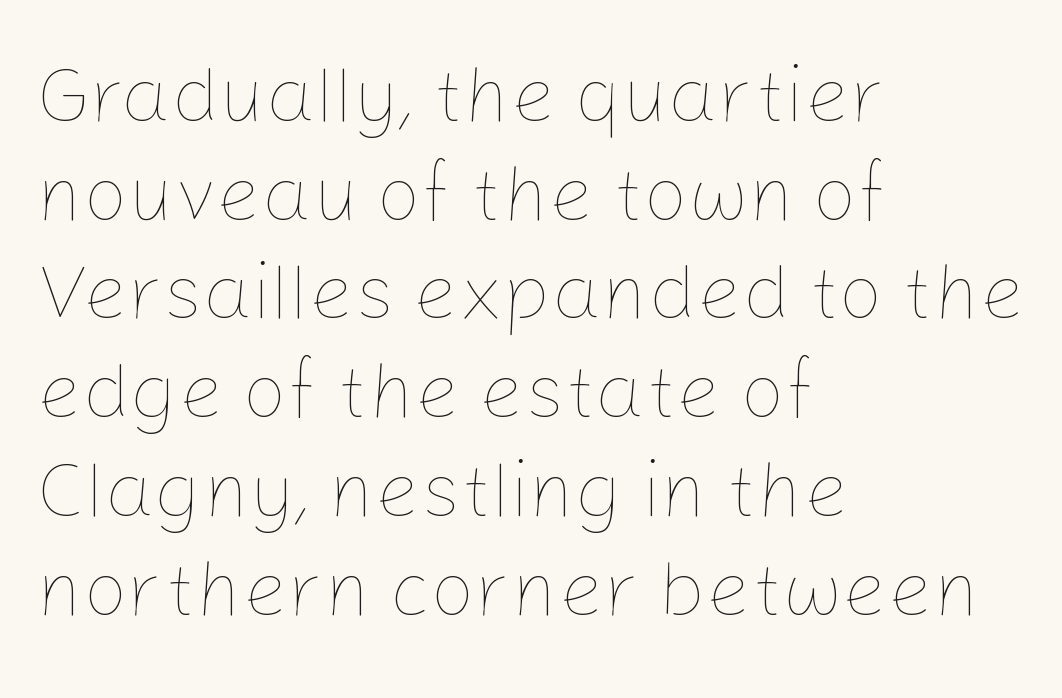
The image shows 79 px thin type, upright; set left-aligned, normal line spacing (1.25x), normal letter spacing, not underlined; low stroke contrast and a medium x-height.
